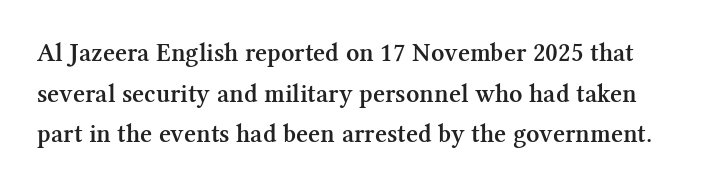
The image shows 26 px text type, upright; set normal line spacing (1.56x), normal letter spacing, not underlined.
